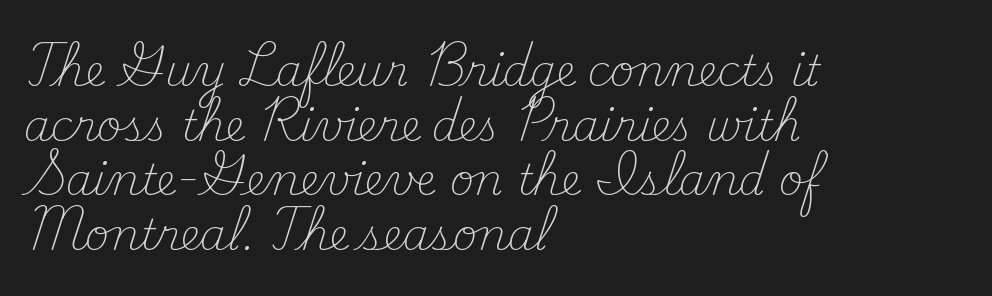
Q: Is the text bold? A: No.
Q: Is the text italic (slanted)? A: Yes.
Q: Is the typeface a serif or a sans-serif typeface? A: Serif.
Q: Is the text underlined? A: No.
Q: How is the paragraph aligned? A: Left-aligned.
Q: Is the spacing between letters normal or unusually wide? A: Normal.
Q: Is the spacing between lines tight, normal or loose? A: Normal.
Q: Width (condensed, normal, or wide)? A: Normal.
Q: Stroke contrast? A: Medium.
Q: x-height? A: Small.
Q: Monospaced? A: No.
